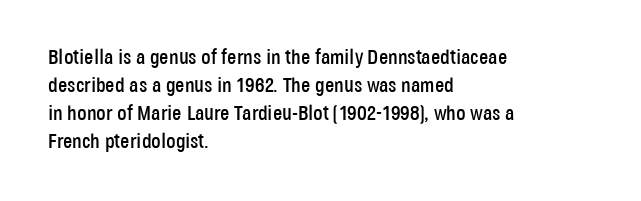
The image shows 21 px text type, upright; set left-aligned, normal line spacing (1.34x), normal letter spacing, not underlined.
